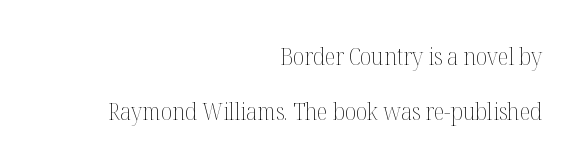
{"italic": "no", "bold": "no", "underline": "no", "align": "right", "line_spacing": "loose", "line_spacing_ratio": 2.4, "letter_spacing": "normal", "letter_spacing_em": 0.0, "glyph_px": 23}
